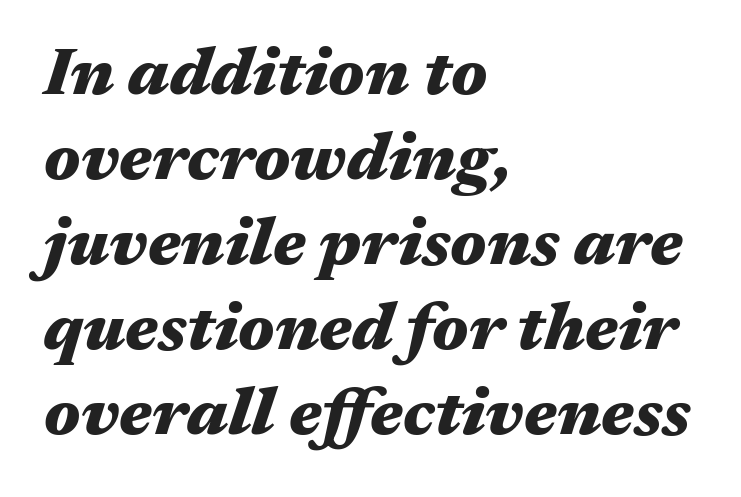
Q: Is the text bold? A: Yes.
Q: Is the text italic (slanted)? A: Yes, it leans right by about 17 degrees.
Q: Is the text underlined? A: No.
Q: How is the paragraph aligned? A: Left-aligned.
Q: Is the spacing between letters normal or unusually wide? A: Normal.
Q: Is the spacing between lines tight, normal or loose? A: Normal.
Q: Width (condensed, normal, or wide)? A: Wide.
Q: Stroke contrast? A: Medium.
Q: x-height? A: Medium.
Q: Monospaced? A: No.
